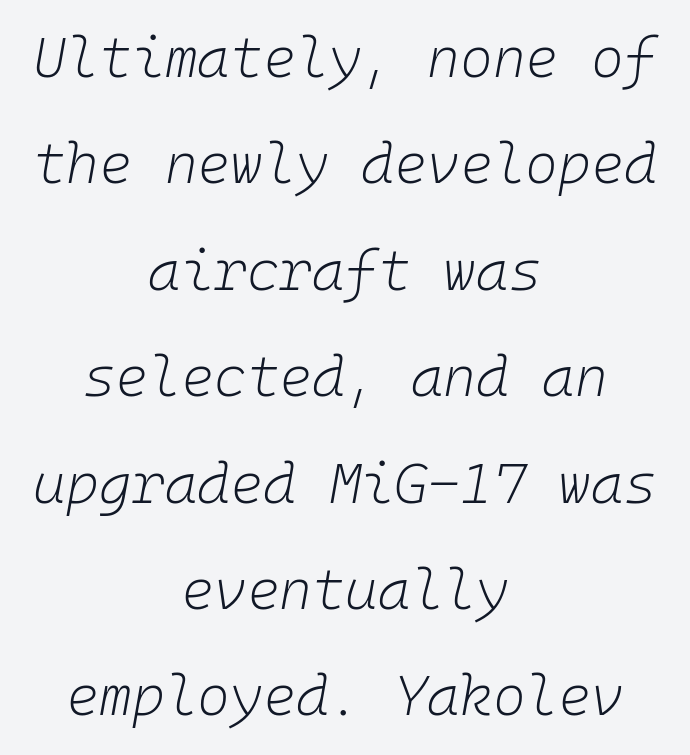
{"italic": "yes", "lean": "right", "slant_degrees": 10, "bold": "no", "weight": "light", "width": "normal", "stroke_contrast": "low", "x_height": "medium", "monospaced": "yes", "underline": "no", "align": "center", "line_spacing": "loose", "line_spacing_ratio": 1.9, "letter_spacing": "normal", "letter_spacing_em": 0.0, "glyph_px": 56}
